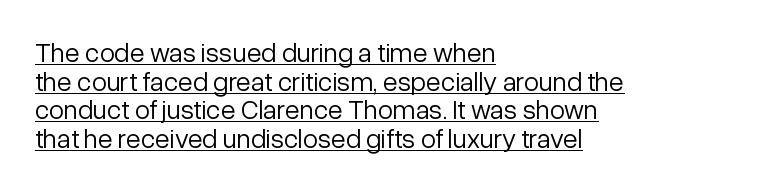
{"italic": "no", "bold": "no", "underline": "yes", "align": "left", "line_spacing": "tight", "line_spacing_ratio": 1.06, "letter_spacing": "normal", "letter_spacing_em": 0.0, "glyph_px": 27}
